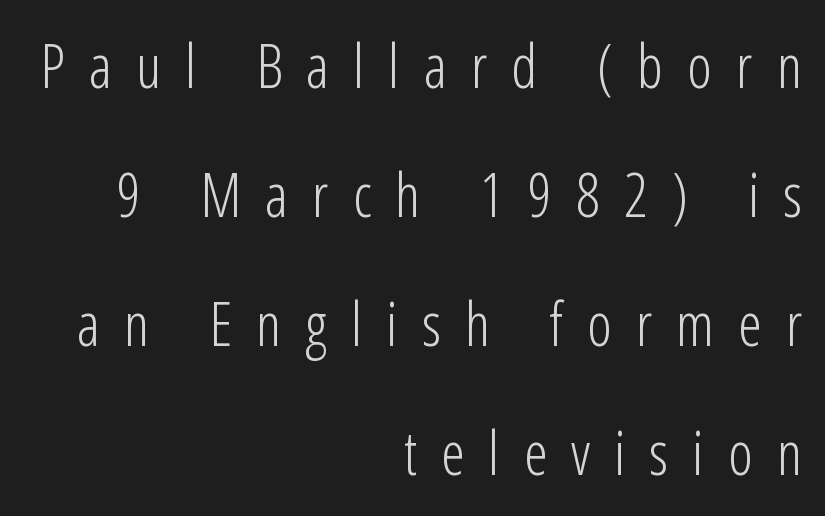
{"serif": "no", "italic": "no", "bold": "no", "weight": "light", "width": "condensed", "stroke_contrast": "low", "x_height": "medium", "monospaced": "no", "underline": "no", "align": "right", "line_spacing": "loose", "line_spacing_ratio": 2.15, "letter_spacing": "wide", "letter_spacing_em": 0.4, "glyph_px": 60}
